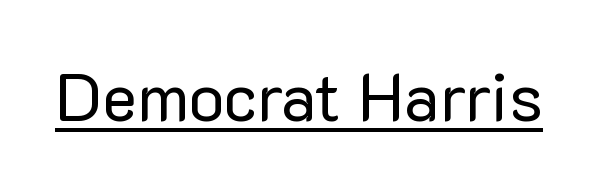
Q: Is the text bold? A: No.
Q: Is the text italic (slanted)? A: No, it is upright.
Q: Is the typeface a serif or a sans-serif typeface? A: Sans-serif.
Q: Is the text underlined? A: Yes.
Q: Is the spacing between letters normal or unusually wide? A: Normal.
Q: Width (condensed, normal, or wide)? A: Normal.
Q: Stroke contrast? A: Low.
Q: x-height? A: Medium.
Q: Monospaced? A: No.
